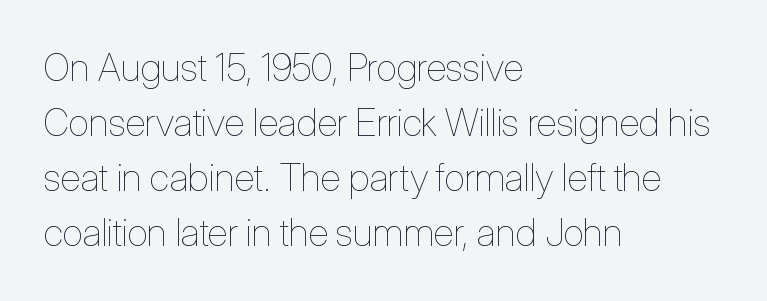
The image shows 38 px thin, condensed type, upright; set left-aligned, normal line spacing (1.45x), normal letter spacing, not underlined; low stroke contrast and a medium x-height.
